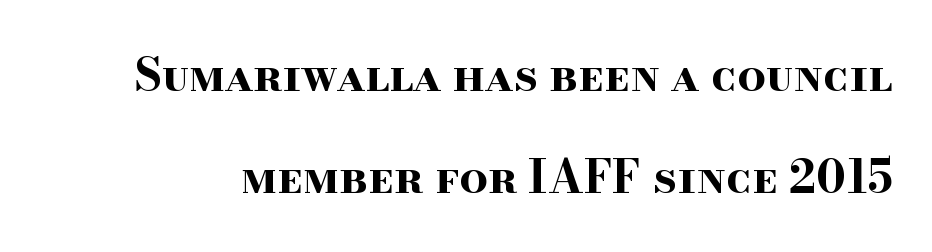
Q: Is the text bold? A: Yes.
Q: Is the text italic (slanted)? A: No, it is upright.
Q: Is the typeface a serif or a sans-serif typeface? A: Serif.
Q: Is the text underlined? A: No.
Q: Is the spacing between letters normal or unusually wide? A: Normal.
Q: Is the spacing between lines tight, normal or loose? A: Loose.
Q: Width (condensed, normal, or wide)? A: Wide.
Q: Stroke contrast? A: High.
Q: x-height? A: Small.
Q: Monospaced? A: No.
